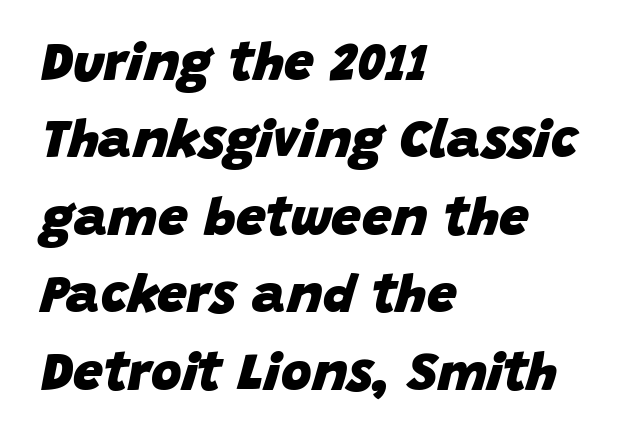
The rag falls on the right side of this text block. Honestly, the letter spacing is just normal — you wouldn't notice it. The lettering tilts uniformly, giving the passage an italic look. This rendering features lettering with no underline.
